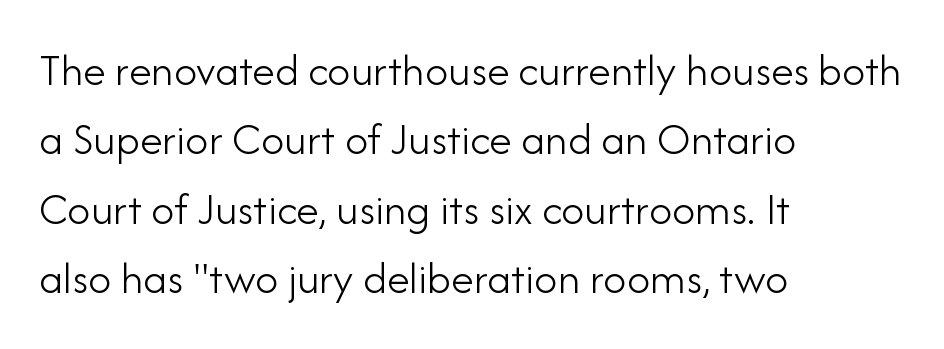
Q: Is the text bold? A: No.
Q: Is the text italic (slanted)? A: No, it is upright.
Q: Is the typeface a serif or a sans-serif typeface? A: Sans-serif.
Q: Is the text underlined? A: No.
Q: How is the paragraph aligned? A: Left-aligned.
Q: Is the spacing between letters normal or unusually wide? A: Normal.
Q: Is the spacing between lines tight, normal or loose? A: Normal.
Q: Width (condensed, normal, or wide)? A: Normal.
Q: Stroke contrast? A: Low.
Q: x-height? A: Small.
Q: Monospaced? A: No.
